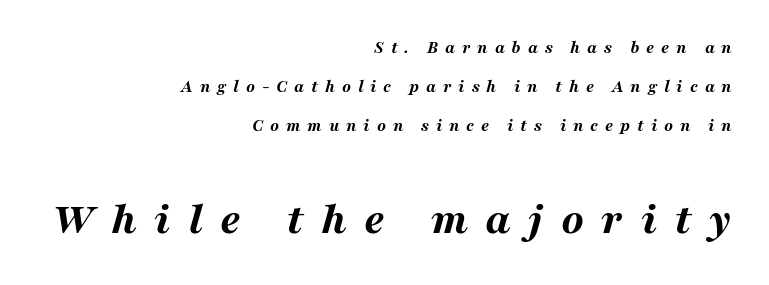
The image shows 46 px bold, wide type, italic (leaning right); set right-aligned, loose line spacing (2.18x), unusually wide letter spacing (+0.38 em), not underlined; the second (bottom) block is 2.56x larger; medium stroke contrast and a medium x-height.
